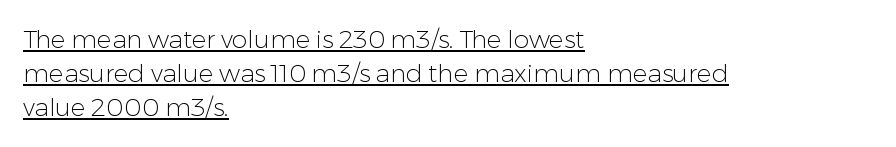
{"italic": "no", "bold": "no", "underline": "yes", "align": "left", "line_spacing": "normal", "line_spacing_ratio": 1.37, "letter_spacing": "normal", "letter_spacing_em": 0.0, "glyph_px": 25}
